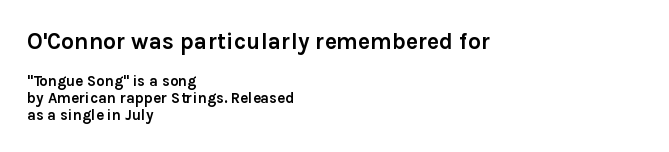
Q: Is the text bold? A: Yes.
Q: Is the text italic (slanted)? A: No, it is upright.
Q: Is the text underlined? A: No.
Q: How is the paragraph aligned? A: Left-aligned.
Q: Is the spacing between letters normal or unusually wide? A: Normal.
Q: Is the spacing between lines tight, normal or loose? A: Tight.
Q: Which block of text is set in a larger size, the first (top) or the second (bottom)? A: The first (top) one.
